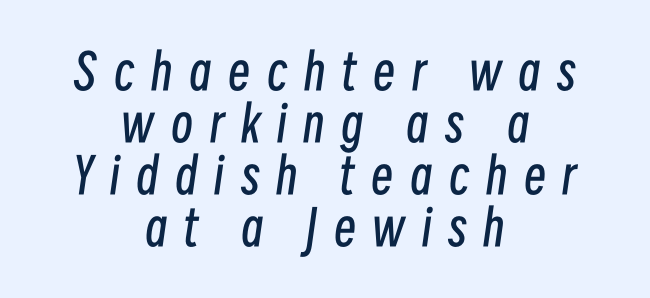
Weight class: somewhere from thin through regular. The specimen omits any rule beneath the text block's lines. Alignment: centered. Observe the wide spacing: letters keep a clear distance from each other. Looking at the ascenders, they clearly lean. Each new line begins almost immediately beneath the previous one.
